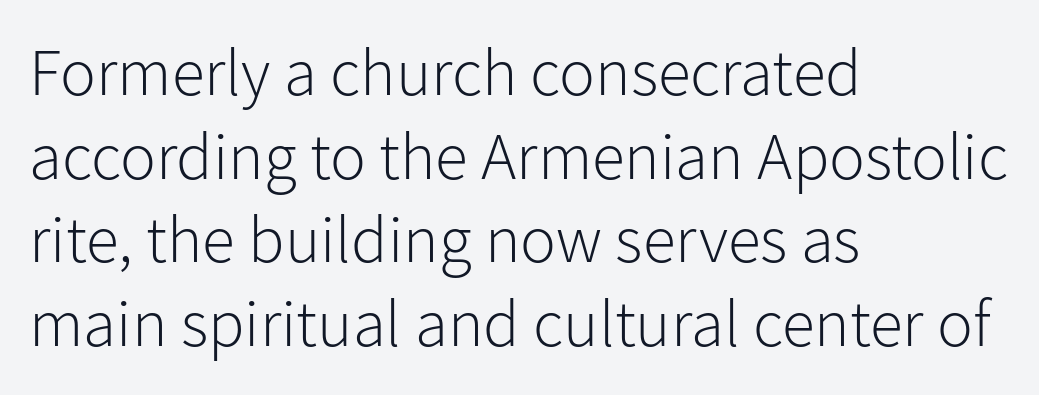
Q: Is the text bold? A: No.
Q: Is the text italic (slanted)? A: No, it is upright.
Q: Is the typeface a serif or a sans-serif typeface? A: Sans-serif.
Q: Is the text underlined? A: No.
Q: How is the paragraph aligned? A: Left-aligned.
Q: Is the spacing between letters normal or unusually wide? A: Normal.
Q: Is the spacing between lines tight, normal or loose? A: Normal.
Q: Width (condensed, normal, or wide)? A: Normal.
Q: Stroke contrast? A: Low.
Q: x-height? A: Medium.
Q: Monospaced? A: No.
